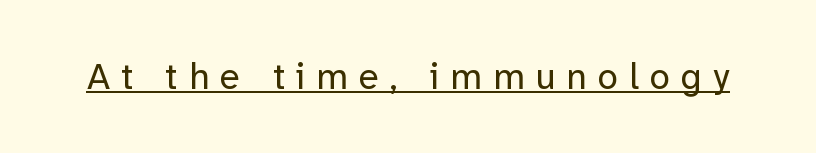
The image shows 37 px regular-weight sans-serif type, upright; set unusually wide letter spacing (+0.3 em), underlined; low stroke contrast and a medium x-height.
